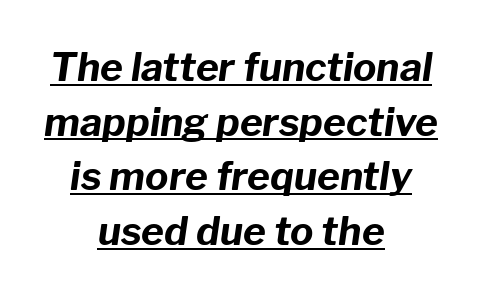
Spacing verdict: proportional, widths tailored to each character. I'd describe the lettering as bold — thick and assertive. Has an underline been added? It has. The passage is arranged like a title page — every line centered. The face used here is rendered with its standard letterfit.
